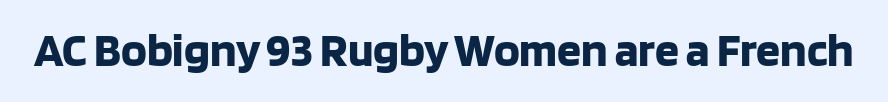
{"serif": "no", "italic": "no", "bold": "yes", "weight": "bold", "width": "normal", "stroke_contrast": "low", "x_height": "large", "monospaced": "no", "underline": "no", "letter_spacing": "normal", "letter_spacing_em": 0.0, "glyph_px": 48}
